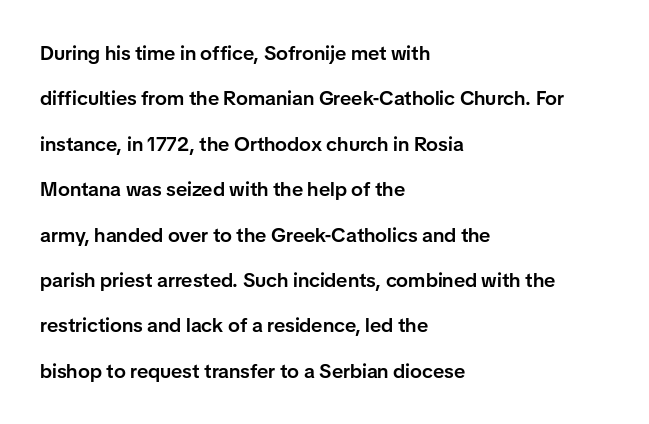
Q: Is the text bold? A: Semi-bold.
Q: Is the text italic (slanted)? A: No, it is upright.
Q: Is the text underlined? A: No.
Q: How is the paragraph aligned? A: Left-aligned.
Q: Is the spacing between letters normal or unusually wide? A: Normal.
Q: Is the spacing between lines tight, normal or loose? A: Loose.
